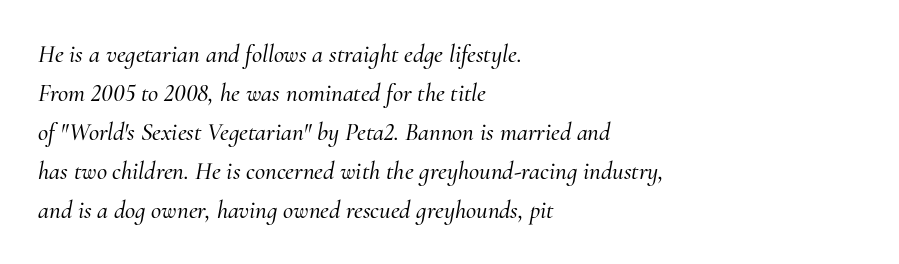
The image shows 25 px text type, italic (leaning right); set left-aligned, normal line spacing (1.56x), normal letter spacing, not underlined.
